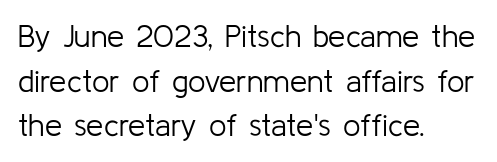
The image shows 31 px light sans-serif type, upright; set left-aligned, normal line spacing (1.44x), normal letter spacing, not underlined; low stroke contrast and a medium x-height.
